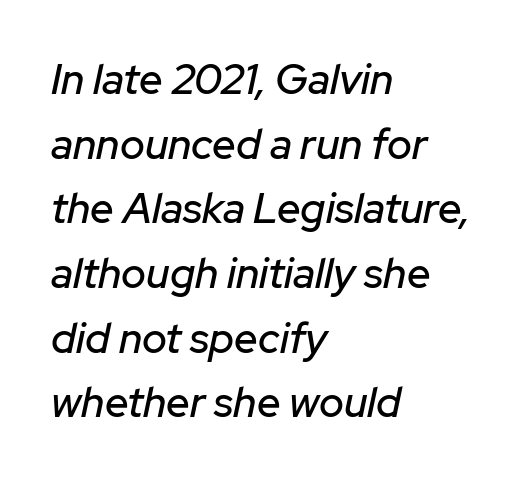
{"italic": "yes", "lean": "right", "slant_degrees": 12, "width": "normal", "stroke_contrast": "low", "x_height": "medium", "monospaced": "no", "underline": "no", "align": "left", "line_spacing": "normal", "line_spacing_ratio": 1.54, "letter_spacing": "normal", "letter_spacing_em": 0.0, "glyph_px": 42}
